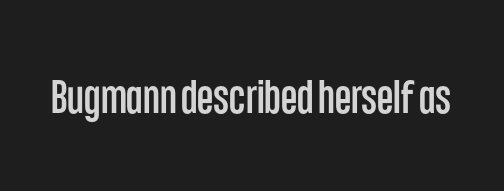
The image shows 47 px condensed sans-serif type, upright; set normal letter spacing, not underlined; low stroke contrast and a large x-height.
